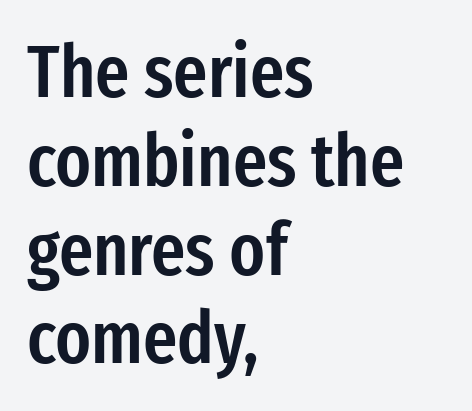
Q: Is the text bold? A: Semi-bold.
Q: Is the text italic (slanted)? A: No, it is upright.
Q: Is the typeface a serif or a sans-serif typeface? A: Sans-serif.
Q: Is the text underlined? A: No.
Q: How is the paragraph aligned? A: Left-aligned.
Q: Is the spacing between letters normal or unusually wide? A: Normal.
Q: Width (condensed, normal, or wide)? A: Condensed.
Q: Stroke contrast? A: Low.
Q: x-height? A: Medium.
Q: Monospaced? A: No.
